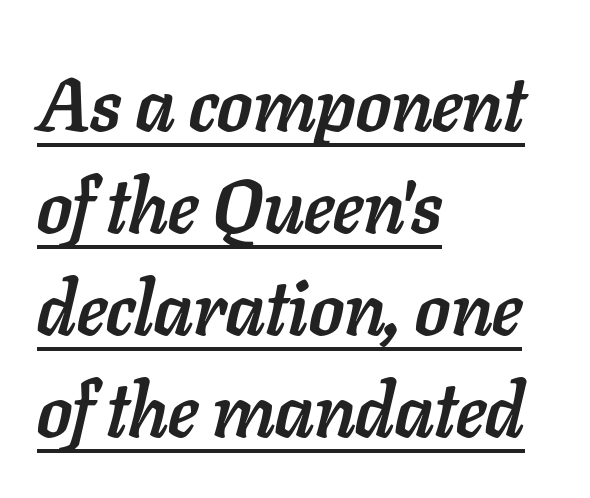
The image shows 75 px semibold type, italic (leaning right); set left-aligned, normal line spacing (1.36x), normal letter spacing, underlined; low stroke contrast and a medium x-height.
